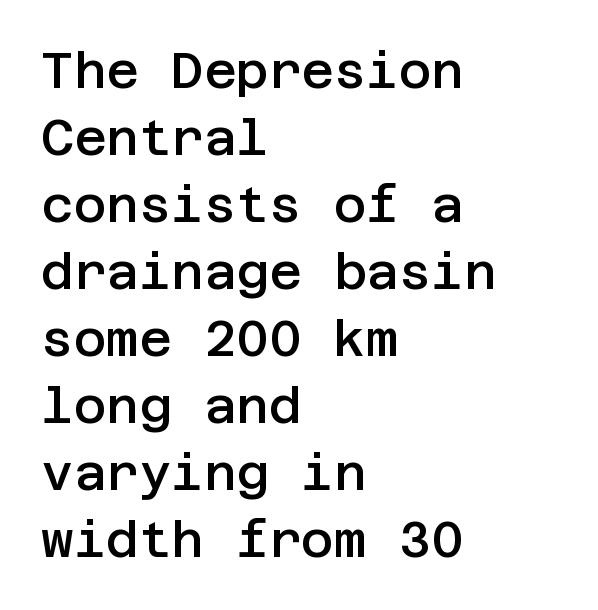
Q: Is the text bold? A: Semi-bold.
Q: Is the text italic (slanted)? A: No, it is upright.
Q: Is the typeface a serif or a sans-serif typeface? A: Sans-serif.
Q: Is the text underlined? A: No.
Q: How is the paragraph aligned? A: Left-aligned.
Q: Is the spacing between letters normal or unusually wide? A: Normal.
Q: Is the spacing between lines tight, normal or loose? A: Normal.
Q: Width (condensed, normal, or wide)? A: Normal.
Q: Stroke contrast? A: Low.
Q: x-height? A: Large.
